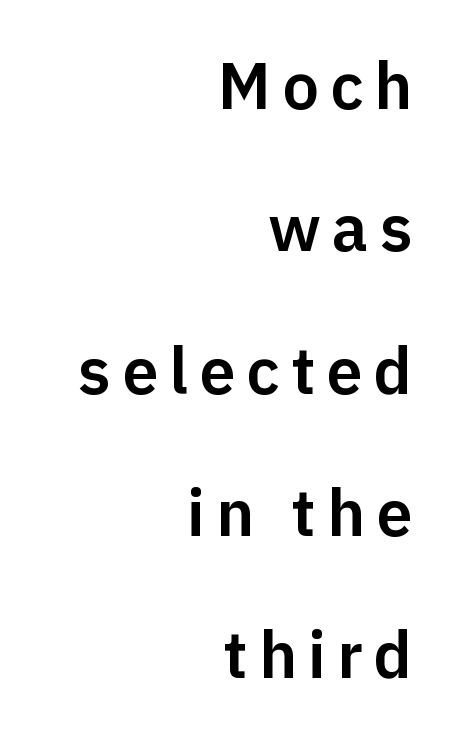
{"serif": "no", "italic": "no", "width": "normal", "stroke_contrast": "low", "x_height": "medium", "monospaced": "no", "underline": "no", "align": "right", "line_spacing": "loose", "line_spacing_ratio": 2.19, "glyph_px": 65}
